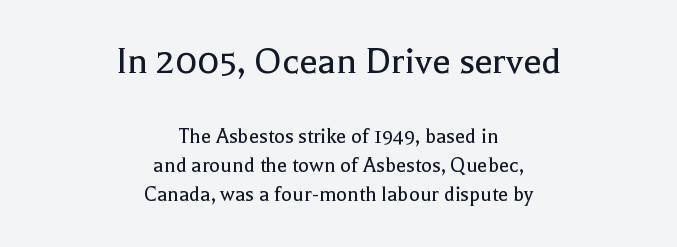
Q: Is the text bold? A: No.
Q: Is the text italic (slanted)? A: No, it is upright.
Q: Is the typeface a serif or a sans-serif typeface? A: Serif.
Q: Is the text underlined? A: No.
Q: How is the paragraph aligned? A: Centered.
Q: Is the spacing between letters normal or unusually wide? A: Normal.
Q: Is the spacing between lines tight, normal or loose? A: Normal.
Q: Which block of text is set in a larger size, the first (top) or the second (bottom)? A: The first (top) one.
Q: Width (condensed, normal, or wide)? A: Normal.
Q: x-height? A: Medium.
Q: Monospaced? A: No.
